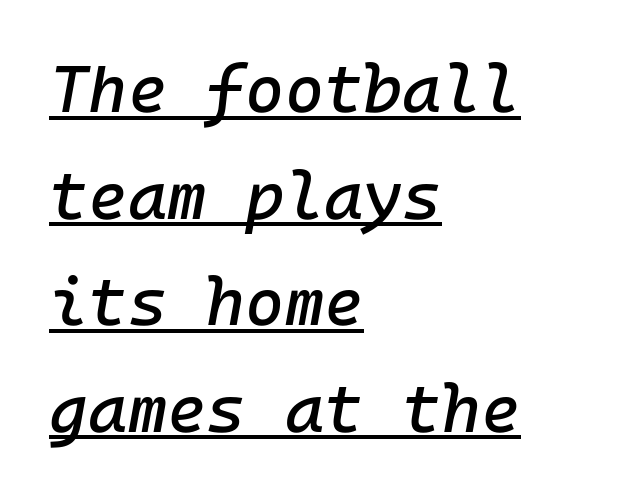
{"italic": "yes", "lean": "right", "slant_degrees": 10, "width": "normal", "stroke_contrast": "low", "x_height": "medium", "underline": "yes", "align": "left", "line_spacing": "normal", "line_spacing_ratio": 1.59, "letter_spacing": "normal", "letter_spacing_em": 0.0, "glyph_px": 67}
